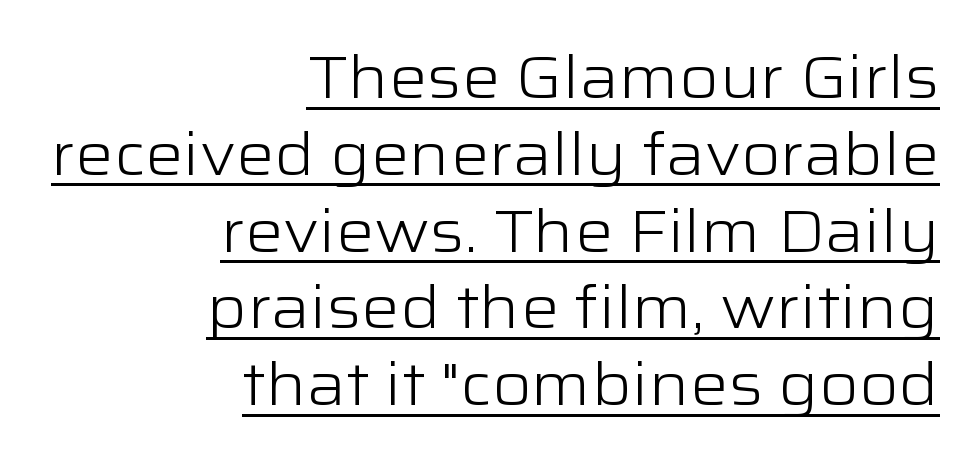
{"serif": "no", "italic": "no", "bold": "no", "weight": "light", "width": "wide", "stroke_contrast": "low", "x_height": "medium", "monospaced": "no", "underline": "yes", "align": "right", "line_spacing": "normal", "line_spacing_ratio": 1.28, "letter_spacing": "normal", "letter_spacing_em": 0.0, "glyph_px": 60}
